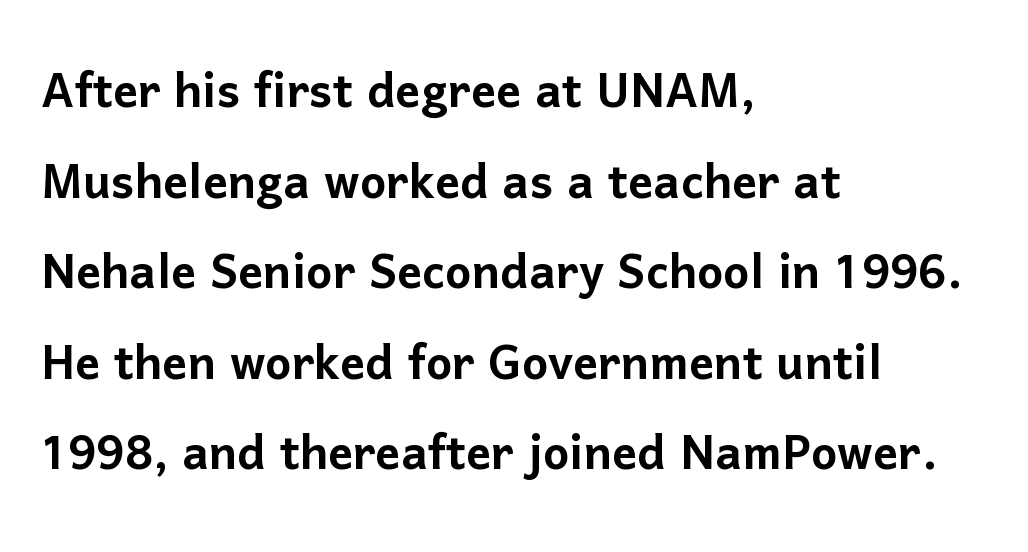
Q: Is the text italic (slanted)? A: No, it is upright.
Q: Is the typeface a serif or a sans-serif typeface? A: Sans-serif.
Q: Is the text underlined? A: No.
Q: How is the paragraph aligned? A: Left-aligned.
Q: Is the spacing between letters normal or unusually wide? A: Normal.
Q: Is the spacing between lines tight, normal or loose? A: Normal.
Q: Width (condensed, normal, or wide)? A: Normal.
Q: Stroke contrast? A: Low.
Q: x-height? A: Medium.
Q: Monospaced? A: No.
